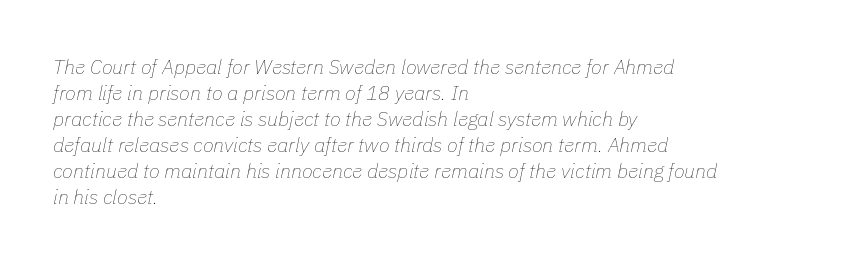
Regarding leading, the lines here are spaced in the standard way. Here the glyphs are tracked normally, forming tight word shapes. Alignment: flush left. Does the lettering tilt? It does — this is italic. Underline: absent.
